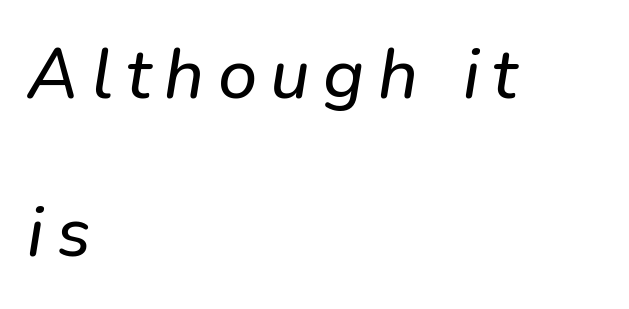
{"italic": "yes", "lean": "right", "slant_degrees": 9, "width": "normal", "stroke_contrast": "low", "x_height": "medium", "monospaced": "no", "underline": "no", "align": "left", "line_spacing": "loose", "line_spacing_ratio": 2.26, "glyph_px": 70}
